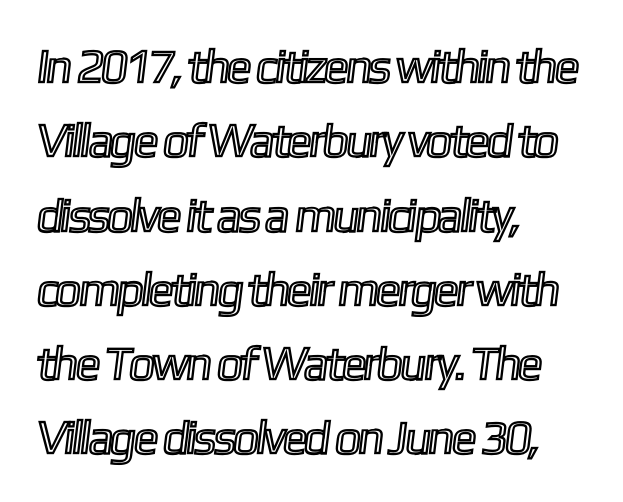
The image shows 47 px condensed type; set left-aligned, normal line spacing (1.58x), normal letter spacing, not underlined; a medium x-height.
